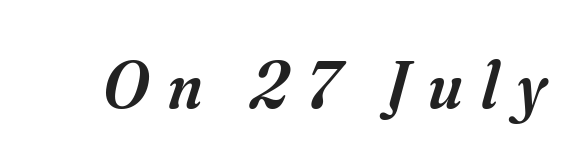
The specimen omits any rule beneath the text block's lines. The face used here is rendered with a markedly widened letterfit. Its strokes are somewhat broadened, the hallmark of semibold type. Note: serifs present on the glyphs. Varying glyph widths throughout — classic text-font behaviour.
